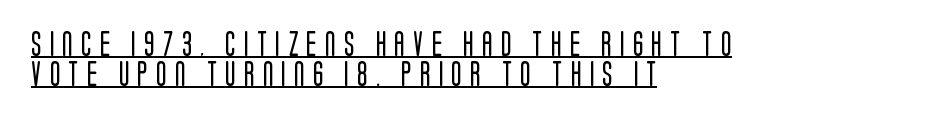
{"italic": "no", "bold": "no", "underline": "yes", "align": "left", "line_spacing_ratio": 1.2, "letter_spacing": "wide", "letter_spacing_em": 0.32, "glyph_px": 25}
